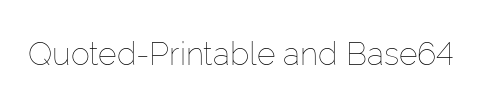
{"italic": "no", "bold": "no", "weight": "thin", "width": "normal", "stroke_contrast": "low", "x_height": "medium", "monospaced": "no", "underline": "no", "letter_spacing": "normal", "letter_spacing_em": 0.0, "glyph_px": 32}
